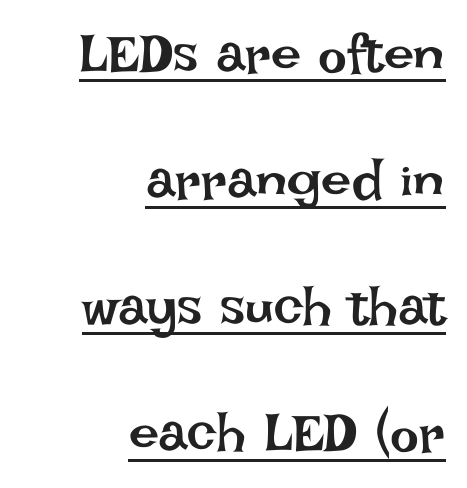
{"italic": "no", "bold": "no", "weight": "regular", "width": "normal", "stroke_contrast": "low", "x_height": "large", "monospaced": "no", "underline": "yes", "align": "right", "line_spacing": "loose", "line_spacing_ratio": 2.34, "letter_spacing": "normal", "letter_spacing_em": 0.0, "glyph_px": 54}
